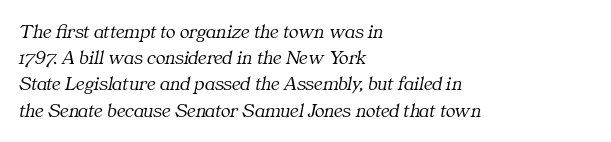
The setting favours the left margin, as ordinary paragraphs usually do. Evenly set lines give the paragraph a standard silhouette. Letters rest on an invisible, unmarked baseline. The strokes are not fattened; the text isn't bold. In terms of letterspacing, this is plain default setting. Observe the lean: these are italic letterforms.
